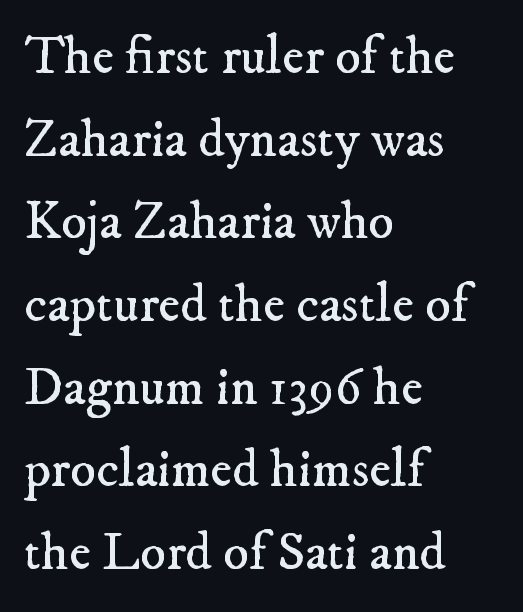
A typesetter would call this proportional, since set widths differ per character. Little horizontal feet cap the strokes, marking this as serif type. The face used here is rendered with its standard letterfit. The lines sit at an ordinary, default distance from one another.
